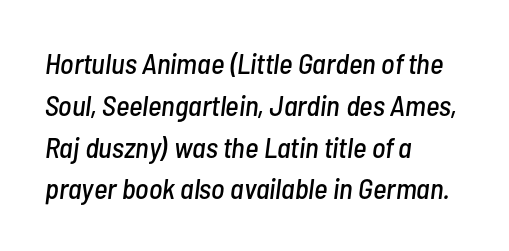
{"italic": "yes", "lean": "right", "slant_degrees": 7, "width": "condensed", "stroke_contrast": "low", "x_height": "medium", "monospaced": "no", "underline": "no", "align": "left", "line_spacing": "normal", "line_spacing_ratio": 1.44, "letter_spacing": "normal", "letter_spacing_em": 0.0, "glyph_px": 29}
